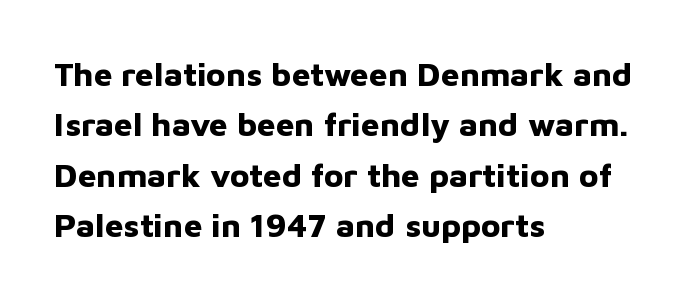
{"serif": "no", "italic": "no", "bold": "yes", "weight": "bold", "width": "normal", "stroke_contrast": "low", "x_height": "medium", "monospaced": "no", "underline": "no", "align": "left", "line_spacing": "normal", "line_spacing_ratio": 1.53, "letter_spacing": "normal", "letter_spacing_em": 0.0, "glyph_px": 33}
